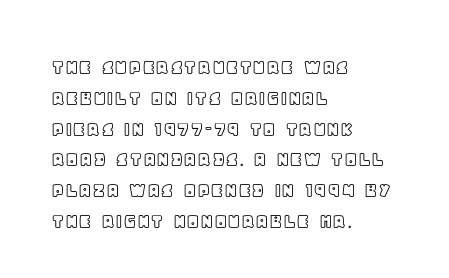
Q: Is the text italic (slanted)? A: No, it is upright.
Q: Is the text underlined? A: No.
Q: How is the paragraph aligned? A: Left-aligned.
Q: Is the spacing between letters normal or unusually wide? A: Normal.
Q: Is the spacing between lines tight, normal or loose? A: Normal.
